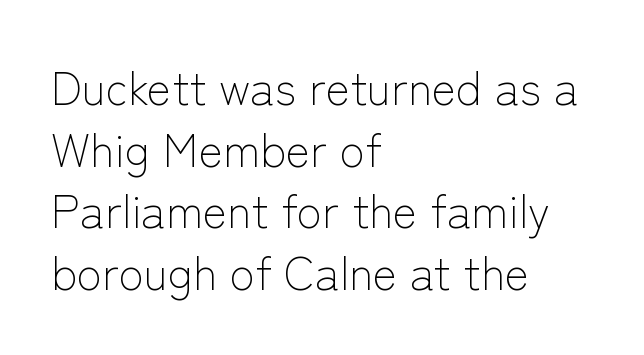
Q: Is the text bold? A: No.
Q: Is the text italic (slanted)? A: No, it is upright.
Q: Is the typeface a serif or a sans-serif typeface? A: Sans-serif.
Q: Is the text underlined? A: No.
Q: How is the paragraph aligned? A: Left-aligned.
Q: Is the spacing between letters normal or unusually wide? A: Normal.
Q: Is the spacing between lines tight, normal or loose? A: Normal.
Q: Width (condensed, normal, or wide)? A: Normal.
Q: Stroke contrast? A: Low.
Q: x-height? A: Medium.
Q: Monospaced? A: No.
